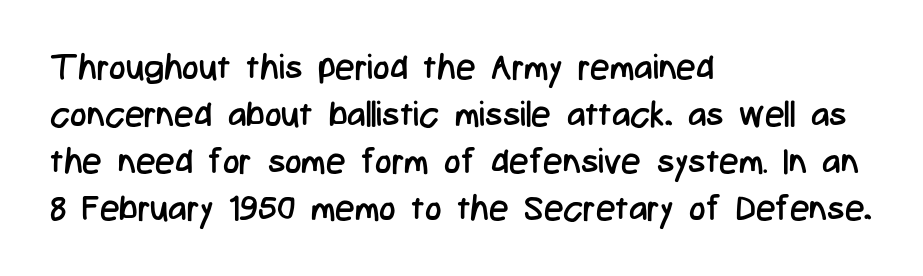
The image shows 35 px regular-weight, condensed sans-serif type, upright; set left-aligned, normal line spacing (1.34x), normal letter spacing, not underlined; low stroke contrast and a medium x-height.
